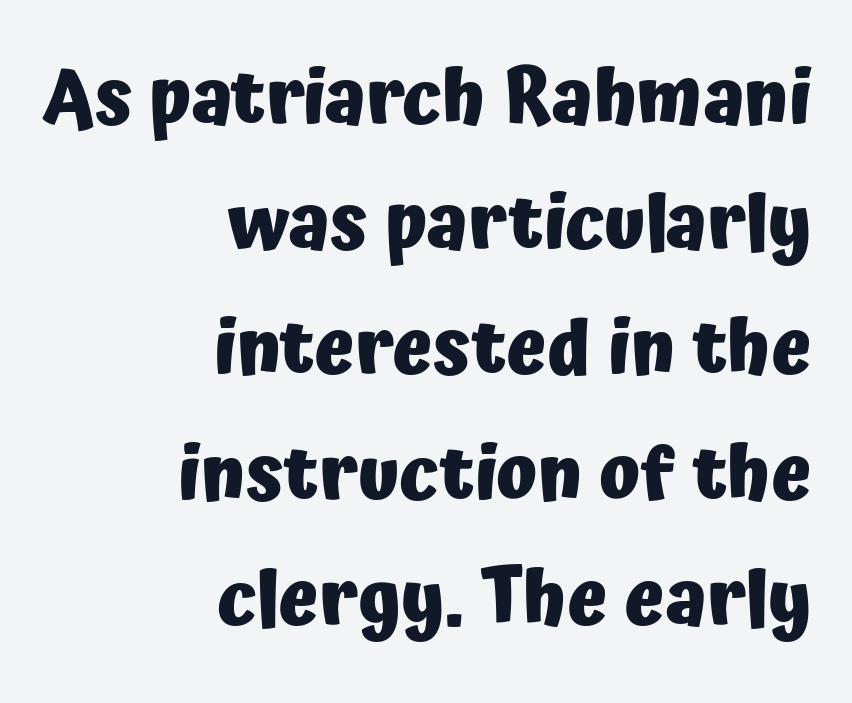
Q: Is the text bold? A: Yes.
Q: Is the text italic (slanted)? A: No, it is upright.
Q: Is the typeface a serif or a sans-serif typeface? A: Sans-serif.
Q: Is the text underlined? A: No.
Q: How is the paragraph aligned? A: Right-aligned.
Q: Is the spacing between letters normal or unusually wide? A: Normal.
Q: Is the spacing between lines tight, normal or loose? A: Normal.
Q: Width (condensed, normal, or wide)? A: Normal.
Q: Stroke contrast? A: Low.
Q: x-height? A: Medium.
Q: Monospaced? A: No.
